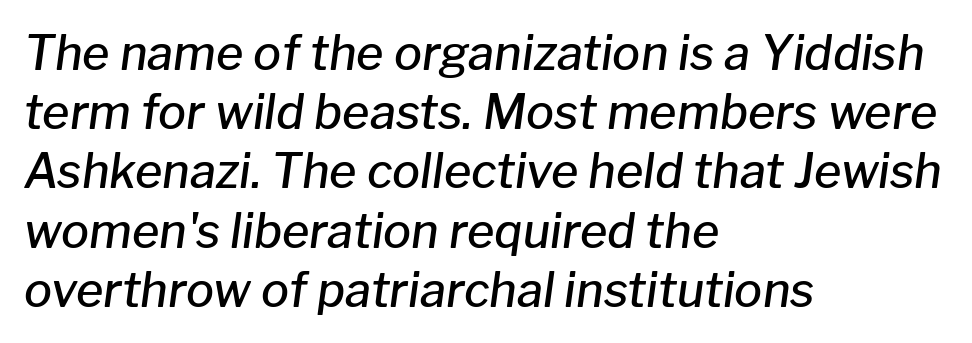
{"italic": "yes", "lean": "right", "slant_degrees": 8, "bold": "semi", "weight": "semibold", "width": "normal", "stroke_contrast": "low", "x_height": "medium", "monospaced": "no", "underline": "no", "align": "left", "line_spacing": "normal", "line_spacing_ratio": 1.26, "letter_spacing": "normal", "letter_spacing_em": 0.0, "glyph_px": 47}
